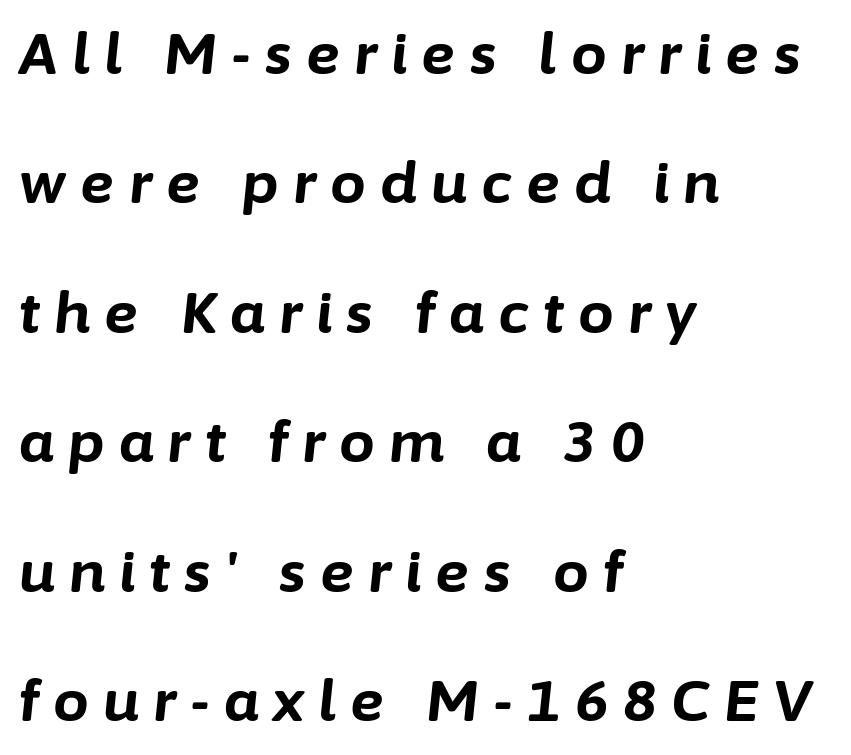
Yep, that's italic — everything's leaning. The face used here has the dense, thick strokes of a bold. This rendering features lettering with no underline. The paragraph shown leans on its left margin. The type is letterspaced generously, with wide tracking. Honestly, the rows look like they've been pulled way apart.
